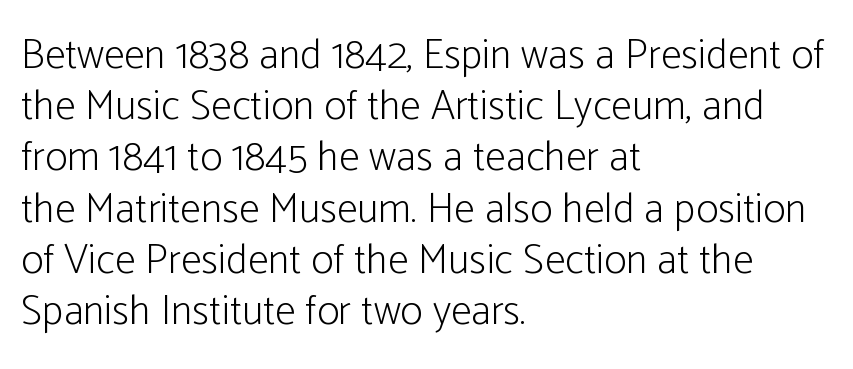
The ragged edge is on the right, which tells us the setting is flush left. The text was rendered using a sans face with plain stroke endings. No italicization has been applied; the sample stays upright. Descender tails drop into unmarked territory. The face used here is rendered with its standard letterfit. You could not count columns in this text — the font is proportionally spaced.
